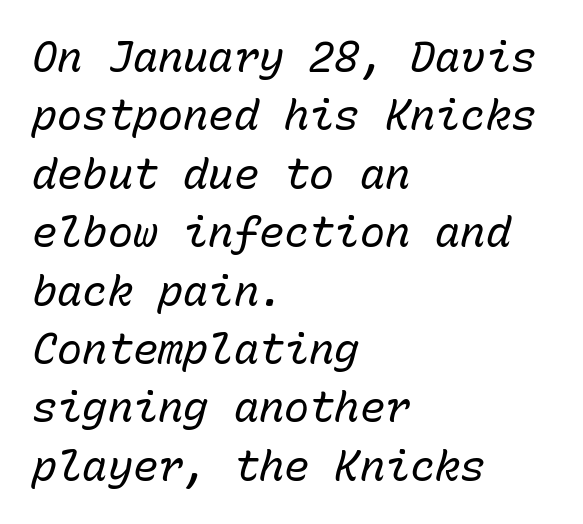
{"italic": "yes", "lean": "right", "slant_degrees": 15, "bold": "no", "weight": "regular", "width": "normal", "stroke_contrast": "low", "x_height": "medium", "monospaced": "yes", "underline": "no", "align": "left", "line_spacing": "normal", "line_spacing_ratio": 1.39, "letter_spacing": "normal", "letter_spacing_em": 0.0, "glyph_px": 42}
